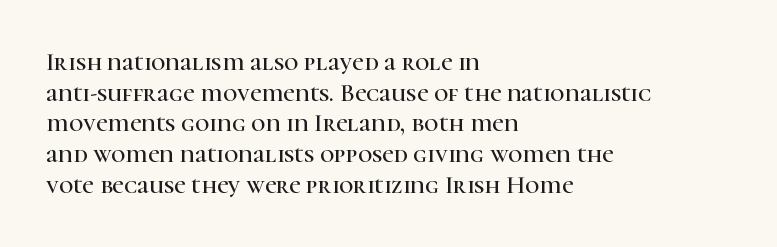
Q: Is the text italic (slanted)? A: No, it is upright.
Q: Is the text underlined? A: No.
Q: How is the paragraph aligned? A: Left-aligned.
Q: Is the spacing between letters normal or unusually wide? A: Normal.
